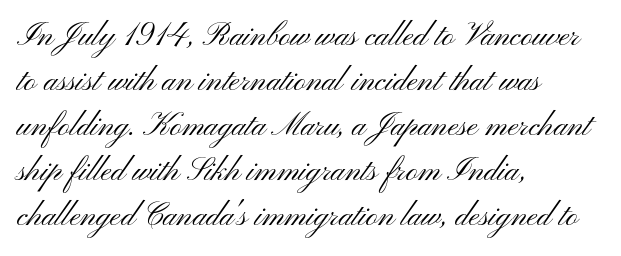
The image shows 32 px light, wide sans-serif type; set left-aligned, normal line spacing (1.41x), normal letter spacing, not underlined; medium stroke contrast and a small x-height.
